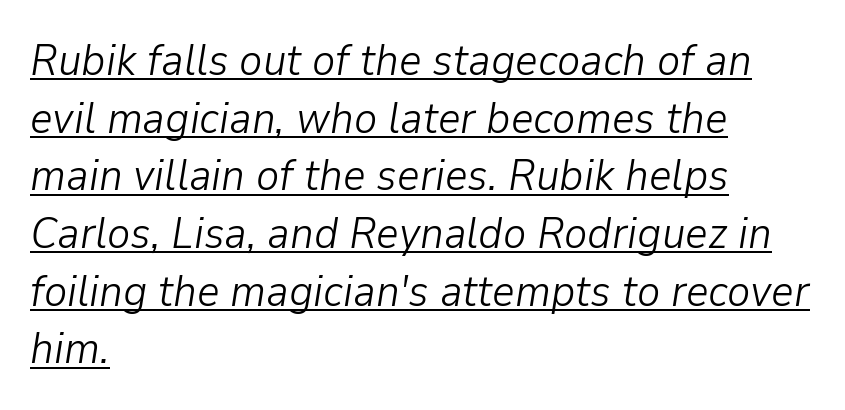
The image shows 44 px light type, italic (leaning right); set left-aligned, normal line spacing (1.31x), normal letter spacing, underlined; low stroke contrast and a medium x-height.
